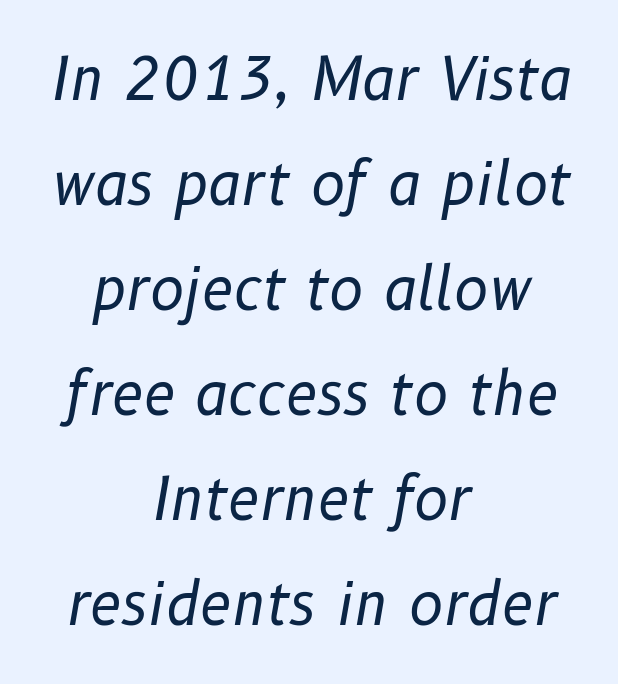
Q: Is the text bold? A: No.
Q: Is the text italic (slanted)? A: Yes, it leans right by about 10 degrees.
Q: Is the text underlined? A: No.
Q: How is the paragraph aligned? A: Centered.
Q: Is the spacing between letters normal or unusually wide? A: Normal.
Q: Width (condensed, normal, or wide)? A: Normal.
Q: Stroke contrast? A: Low.
Q: x-height? A: Medium.
Q: Monospaced? A: No.
